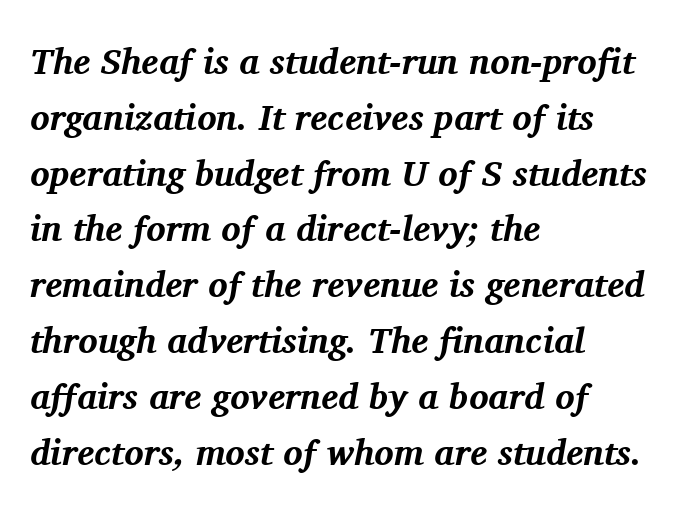
The image shows 36 px bold serif type, italic (leaning right); set left-aligned, normal line spacing (1.55x), normal letter spacing, not underlined; medium stroke contrast and a medium x-height.
